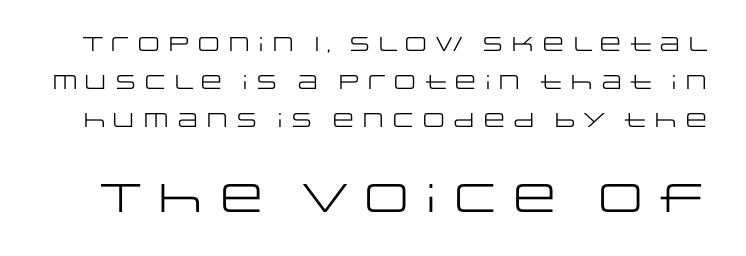
The image shows 40 px regular-weight, wide sans-serif type, upright; set line spacing 1.89x, normal letter spacing, not underlined; the second (bottom) block is 2.0x larger; low stroke contrast and a large x-height.
